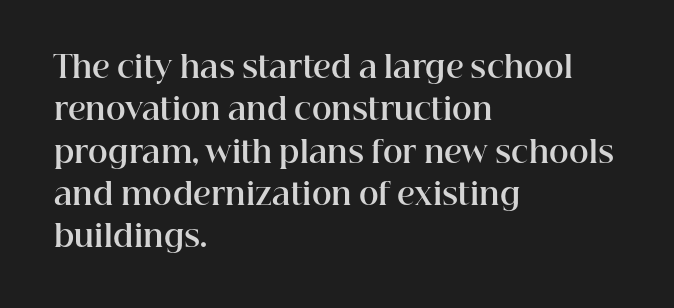
The image shows 30 px bold serif type, upright; set left-aligned, normal line spacing (1.41x), normal letter spacing, not underlined; high stroke contrast and a medium x-height.
